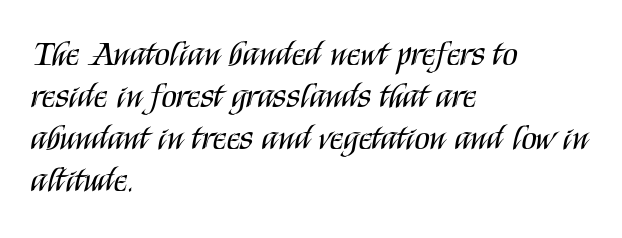
Q: Is the text bold? A: No.
Q: Is the text italic (slanted)? A: Yes.
Q: Is the typeface a serif or a sans-serif typeface? A: Sans-serif.
Q: Is the text underlined? A: No.
Q: How is the paragraph aligned? A: Left-aligned.
Q: Is the spacing between letters normal or unusually wide? A: Normal.
Q: Width (condensed, normal, or wide)? A: Condensed.
Q: Stroke contrast? A: Medium.
Q: x-height? A: Large.
Q: Monospaced? A: No.
